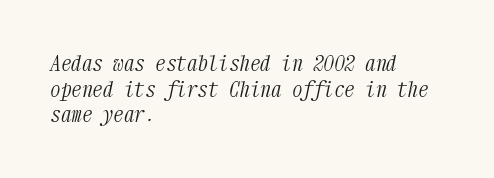
The image shows 21 px text type, italic (leaning right); set left-aligned, line spacing 1.22x, normal letter spacing, not underlined.
